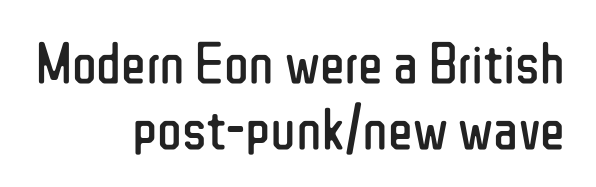
{"serif": "no", "italic": "no", "bold": "no", "weight": "regular", "width": "condensed", "stroke_contrast": "low", "x_height": "medium", "monospaced": "no", "underline": "no", "align": "right", "line_spacing": "tight", "line_spacing_ratio": 1.13, "letter_spacing": "normal", "letter_spacing_em": 0.0, "glyph_px": 58}
